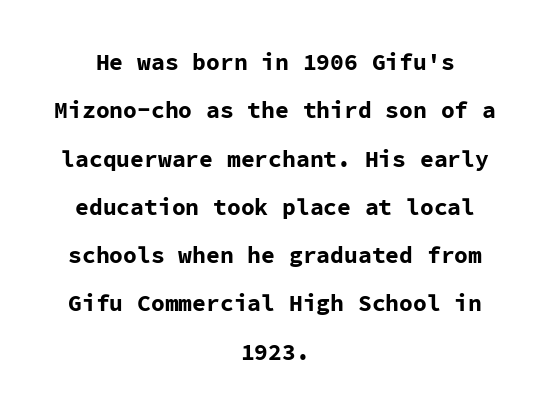
Every letter is thick-stroked: bold, no question. The space between consecutive lines is lavish. A student would call this center alignment; a typographer would say set centered. What stands out about the letter spacing? Nothing — it is the standard amount. Posture: upright roman. Beneath every word, the page is bare.
